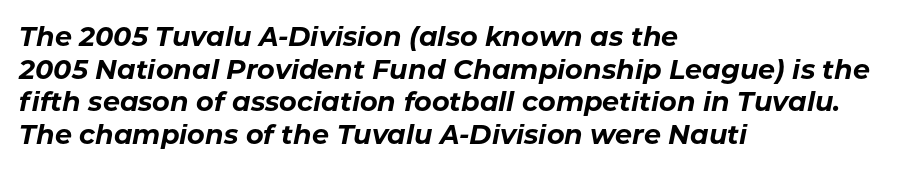
These words are printed bold, with thick strokes throughout. The area under the type is left untouched. The letters sit at their default tracking, neither squeezed nor spread. Style check: oblique.
